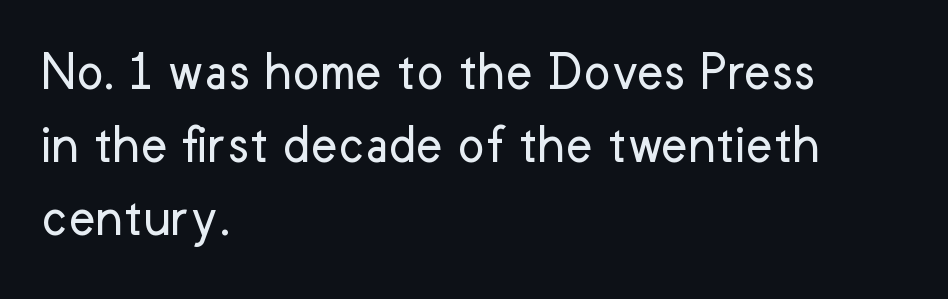
Q: Is the text bold? A: No.
Q: Is the text italic (slanted)? A: No, it is upright.
Q: Is the typeface a serif or a sans-serif typeface? A: Sans-serif.
Q: Is the text underlined? A: No.
Q: How is the paragraph aligned? A: Left-aligned.
Q: Is the spacing between letters normal or unusually wide? A: Normal.
Q: Is the spacing between lines tight, normal or loose? A: Normal.
Q: Width (condensed, normal, or wide)? A: Normal.
Q: Stroke contrast? A: Low.
Q: x-height? A: Medium.
Q: Monospaced? A: No.
